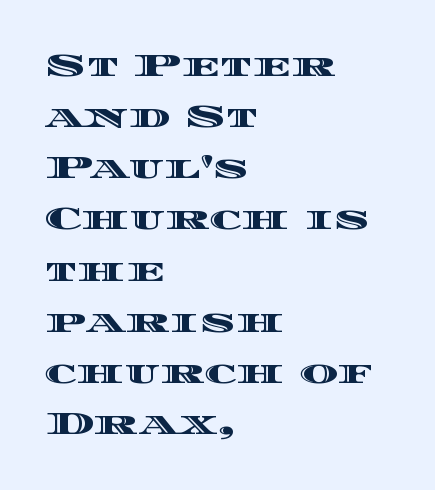
The glyphs are unaccompanied by any horizontal stroke below them. Proportional: the letters do not fall into vertical columns. Nobody touched the tracking dial on this one. The rendering anchors every line to the left-hand side. The rows are spaced the way most documents space them. Nope, not italic — everything's standing straight.
